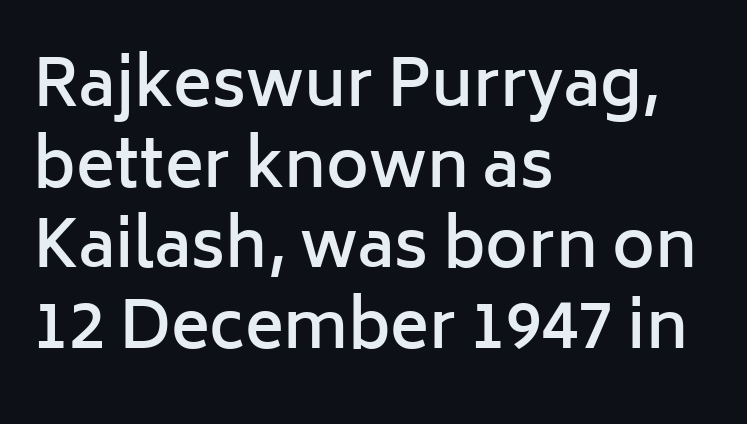
Q: Is the text bold? A: Semi-bold.
Q: Is the text italic (slanted)? A: No, it is upright.
Q: Is the typeface a serif or a sans-serif typeface? A: Sans-serif.
Q: Is the text underlined? A: No.
Q: How is the paragraph aligned? A: Left-aligned.
Q: Is the spacing between letters normal or unusually wide? A: Normal.
Q: Width (condensed, normal, or wide)? A: Normal.
Q: Stroke contrast? A: Low.
Q: x-height? A: Medium.
Q: Monospaced? A: No.
